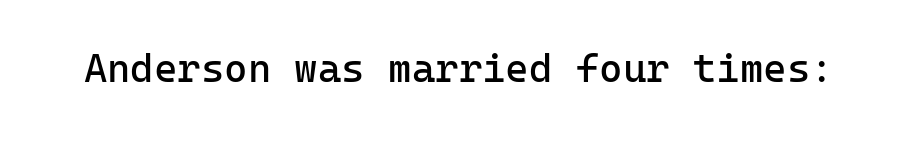
{"serif": "no", "italic": "no", "bold": "no", "weight": "regular", "width": "normal", "stroke_contrast": "low", "x_height": "medium", "monospaced": "yes", "underline": "no", "letter_spacing": "normal", "letter_spacing_em": 0.0, "glyph_px": 40}
